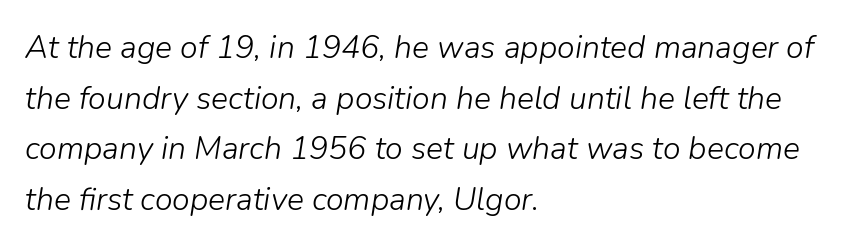
The image shows 32 px light type, italic (leaning right); set left-aligned, normal line spacing (1.58x), normal letter spacing, not underlined; low stroke contrast and a medium x-height.
